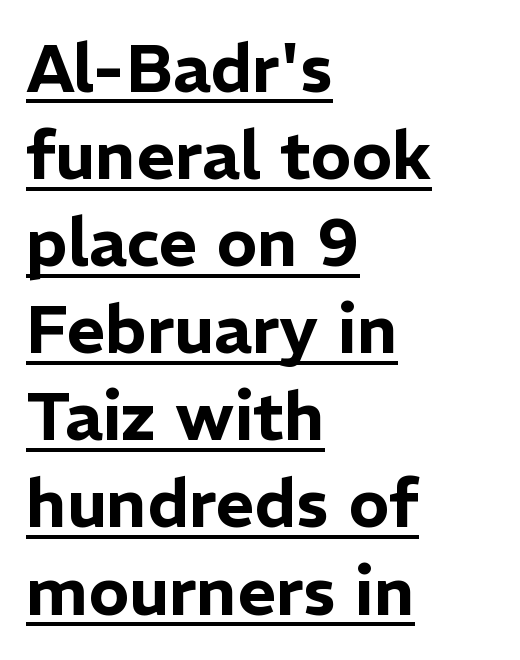
Spacing verdict: proportional, widths tailored to each character. Compared with typical paragraphs, the rows here are spaced about the same. Underlined type. A student would call this left alignment; a typographer would say flush left, rag right. A typesetter would call this zero additional tracking.
